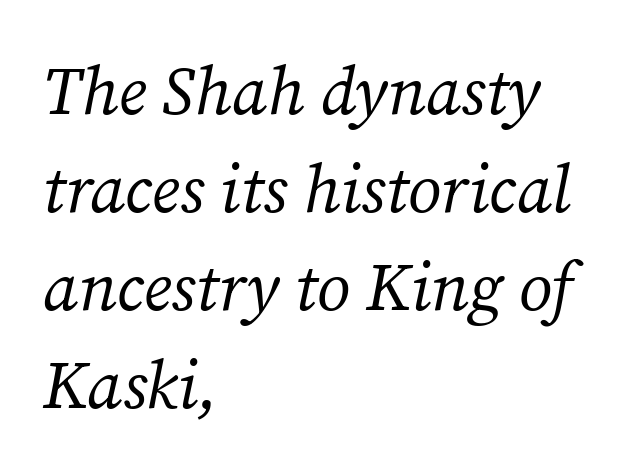
{"serif": "yes", "italic": "yes", "lean": "right", "slant_degrees": 12, "bold": "no", "weight": "regular", "width": "normal", "stroke_contrast": "medium", "x_height": "medium", "monospaced": "no", "underline": "no", "align": "left", "line_spacing": "normal", "line_spacing_ratio": 1.44, "letter_spacing": "normal", "letter_spacing_em": 0.0, "glyph_px": 68}
